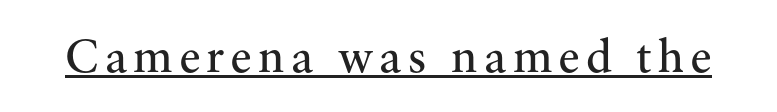
The strokes are not fattened; the text isn't bold. Nope, not italic — everything's standing straight. In terms of letterform style, serifs are clearly present. You can see a thin bar hugging the bottom of the glyphs. The letters advance in unequal steps, a hallmark of proportional type.
